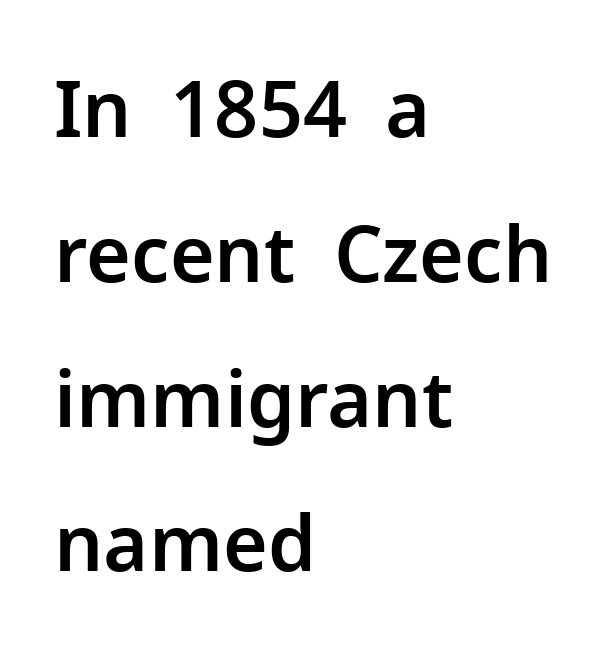
{"serif": "no", "italic": "no", "width": "normal", "stroke_contrast": "low", "x_height": "medium", "monospaced": "no", "underline": "no", "align": "left", "line_spacing_ratio": 1.88, "letter_spacing": "normal", "letter_spacing_em": 0.0, "glyph_px": 77}
